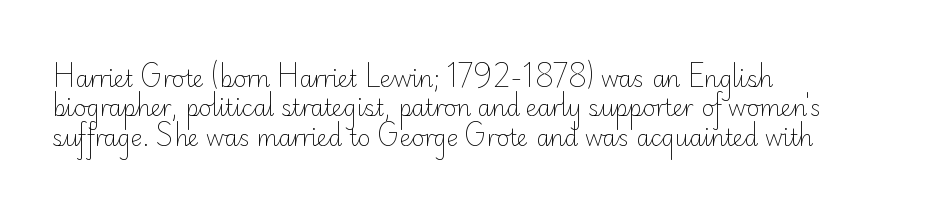
Q: Is the text bold? A: No.
Q: Is the text italic (slanted)? A: No, it is upright.
Q: Is the text underlined? A: No.
Q: How is the paragraph aligned? A: Left-aligned.
Q: Is the spacing between letters normal or unusually wide? A: Normal.
Q: Is the spacing between lines tight, normal or loose? A: Normal.
